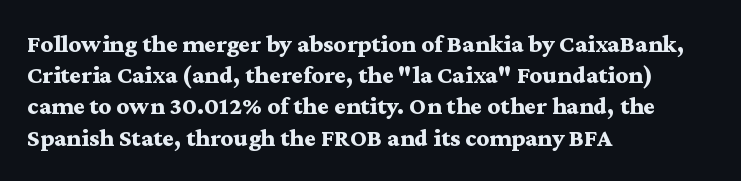
Caption: standard tracking, unaltered. Weight: bold. Line beginnings align vertically; line endings do not. The type sits square on the baseline with zero lean.
